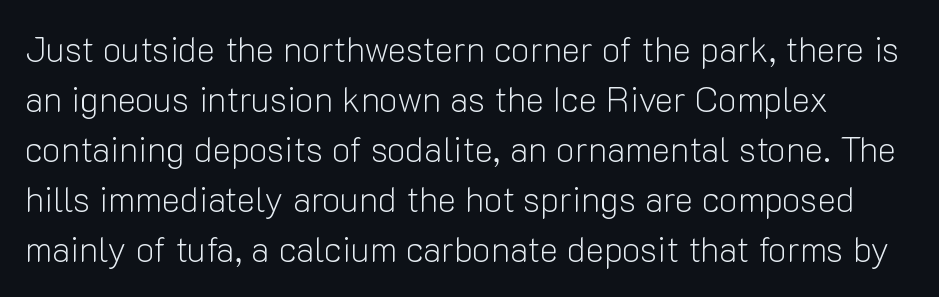
Q: Is the text bold? A: No.
Q: Is the text italic (slanted)? A: No, it is upright.
Q: Is the typeface a serif or a sans-serif typeface? A: Sans-serif.
Q: Is the text underlined? A: No.
Q: Is the spacing between letters normal or unusually wide? A: Normal.
Q: Is the spacing between lines tight, normal or loose? A: Normal.
Q: Width (condensed, normal, or wide)? A: Normal.
Q: Stroke contrast? A: Low.
Q: x-height? A: Medium.
Q: Monospaced? A: No.
